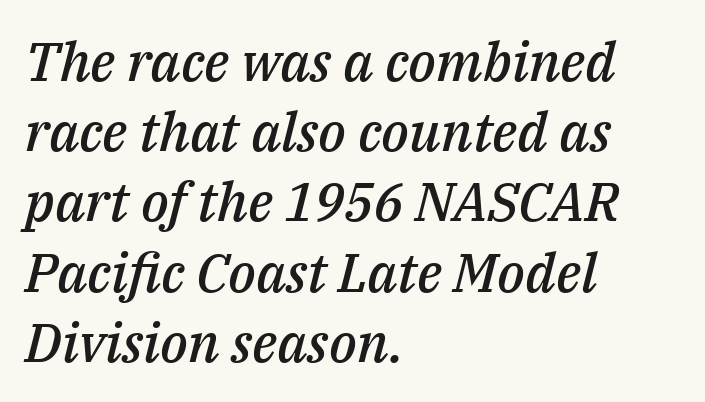
{"italic": "yes", "lean": "right", "slant_degrees": 14, "bold": "semi", "weight": "semibold", "width": "normal", "stroke_contrast": "medium", "x_height": "medium", "monospaced": "no", "underline": "no", "align": "left", "line_spacing": "normal", "line_spacing_ratio": 1.3, "letter_spacing": "normal", "letter_spacing_em": 0.0, "glyph_px": 54}
